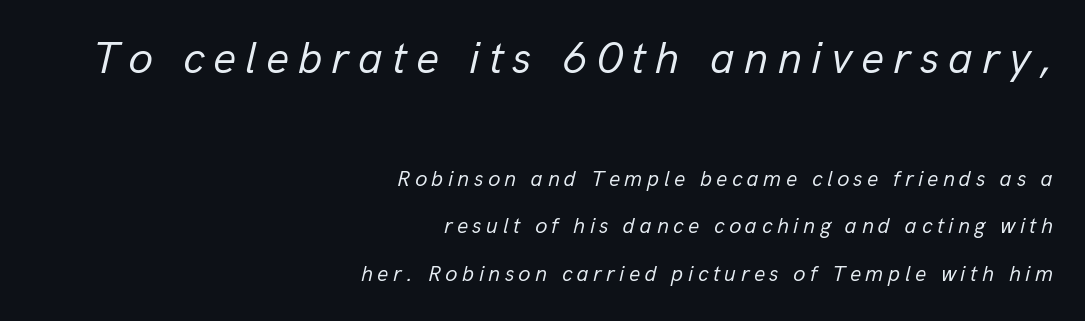
Larger block? The one above; the one below is distinctly smaller. Display-style spreading of the glyphs; the letterfit is very open. Is the block centered? No — it sits flush against the right margin. Looks like regular typesetting: each glyph gets only the width it needs. Letters have the restrained weight of plain body copy at most.
